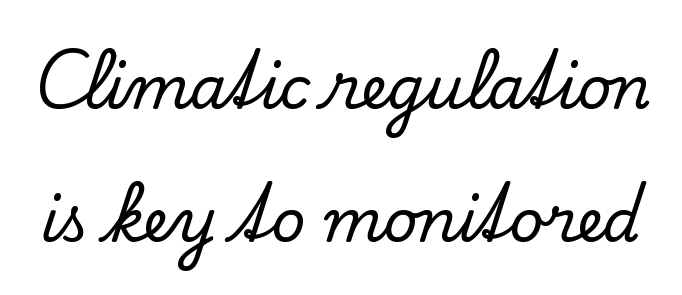
Q: Is the text italic (slanted)? A: Yes.
Q: Is the typeface a serif or a sans-serif typeface? A: Serif.
Q: Is the text underlined? A: No.
Q: Is the spacing between letters normal or unusually wide? A: Normal.
Q: Is the spacing between lines tight, normal or loose? A: Loose.
Q: Width (condensed, normal, or wide)? A: Normal.
Q: Stroke contrast? A: Low.
Q: x-height? A: Small.
Q: Monospaced? A: No.
